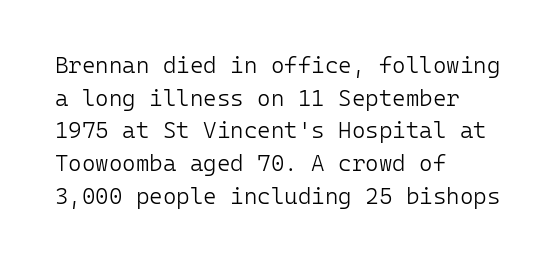
Q: Is the text bold? A: No.
Q: Is the text italic (slanted)? A: No, it is upright.
Q: Is the text underlined? A: No.
Q: How is the paragraph aligned? A: Left-aligned.
Q: Is the spacing between letters normal or unusually wide? A: Normal.
Q: Is the spacing between lines tight, normal or loose? A: Normal.
